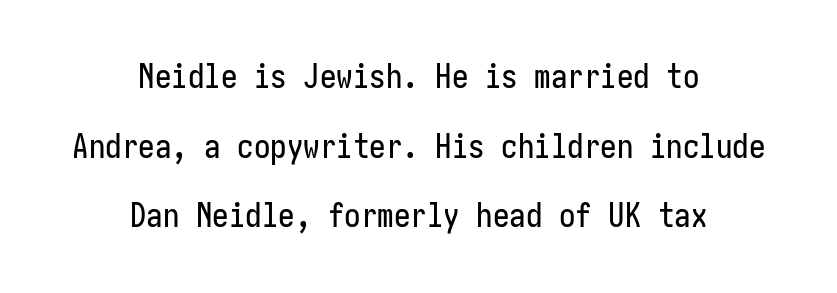
Q: Is the text italic (slanted)? A: No, it is upright.
Q: Is the typeface a serif or a sans-serif typeface? A: Sans-serif.
Q: Is the text underlined? A: No.
Q: How is the paragraph aligned? A: Centered.
Q: Is the spacing between letters normal or unusually wide? A: Normal.
Q: Is the spacing between lines tight, normal or loose? A: Loose.
Q: Width (condensed, normal, or wide)? A: Condensed.
Q: Stroke contrast? A: Low.
Q: x-height? A: Medium.
